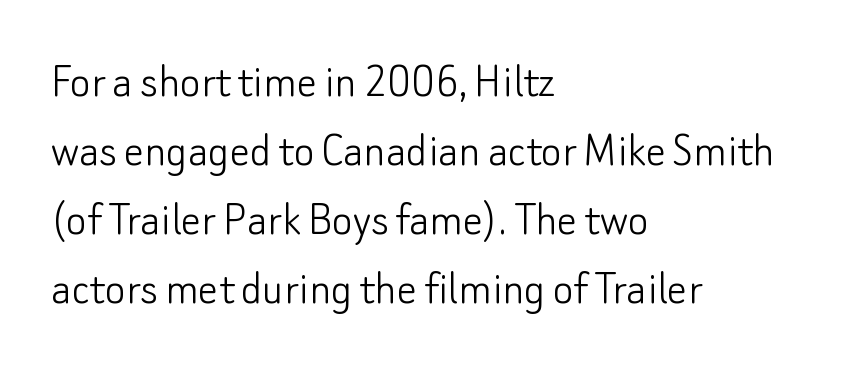
{"serif": "no", "italic": "no", "bold": "no", "weight": "light", "width": "normal", "stroke_contrast": "low", "x_height": "small", "monospaced": "no", "underline": "no", "align": "left", "line_spacing": "normal", "line_spacing_ratio": 1.38, "letter_spacing": "normal", "letter_spacing_em": 0.0, "glyph_px": 50}
